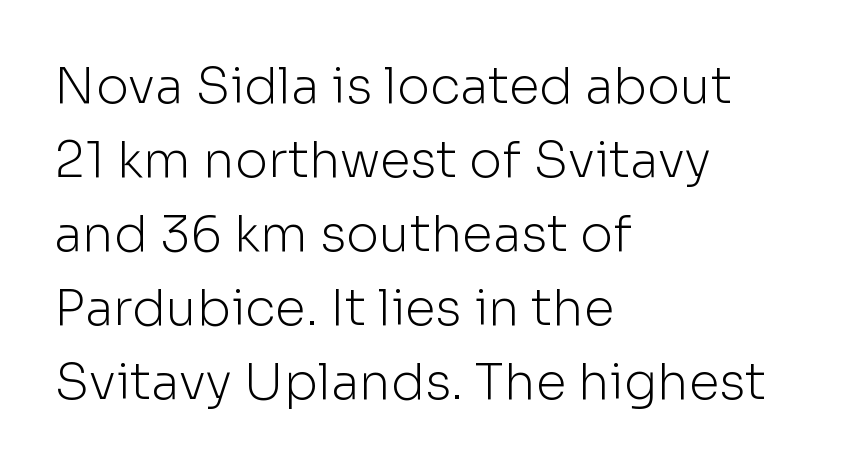
The image shows 50 px light sans-serif type, upright; set left-aligned, normal line spacing (1.48x), normal letter spacing, not underlined; low stroke contrast and a medium x-height.
